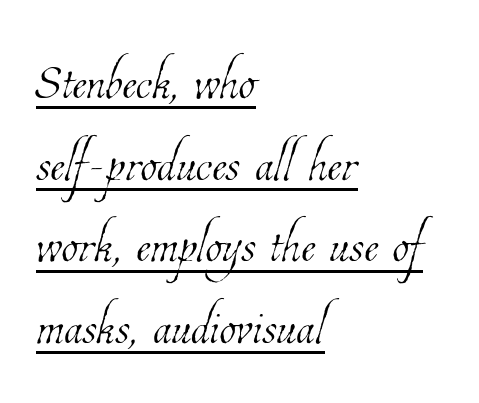
Beneath each row of characters lies a ruled line. You could not count columns in this text — the font is proportionally spaced. The characters are drawn with everyday or finer stroke widths. Short and long lines alike share a common starting point at left. Students, note that the glyphs here touch the page at normal intervals.
